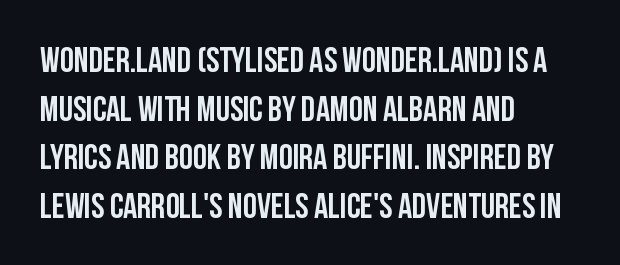
This is the regular roman posture of the typeface. The gaps between neighbouring characters are ordinary and unremarkable. Words float on clear page, feet unadorned. Font category for this specimen: sans-serif.
